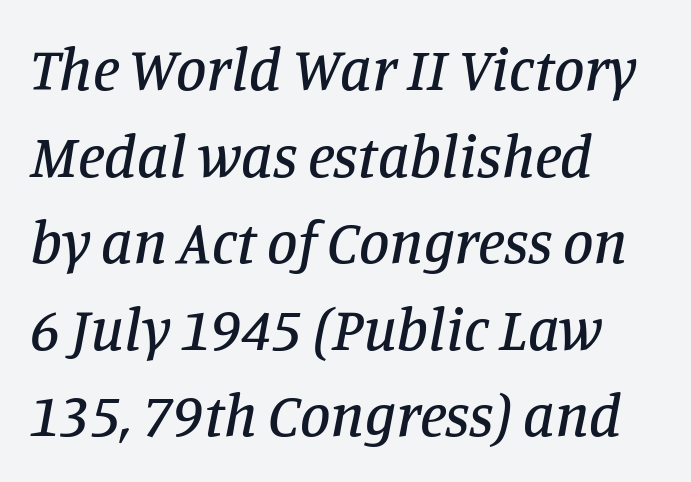
The image shows 61 px serif type, italic (leaning right); set left-aligned, normal line spacing (1.42x), normal letter spacing, not underlined; low stroke contrast and a large x-height.
